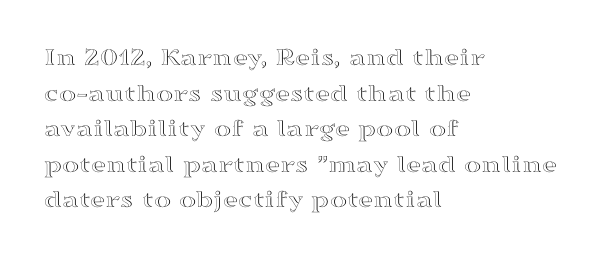
Compared with a centered layout, this one pins lines to the left instead. These lines were composed using upright roman letters. The type is set solid horizontally, with unmodified tracking. Vertical spacing — default. A bare baseline throughout the passage.
